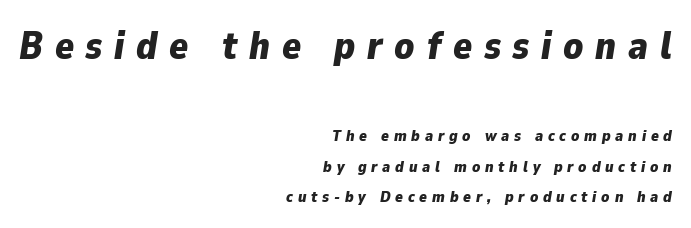
{"italic": "yes", "lean": "right", "slant_degrees": 9, "bold": "yes", "weight": "bold", "width": "normal", "stroke_contrast": "low", "x_height": "medium", "monospaced": "no", "underline": "no", "align": "right", "line_spacing": "loose", "line_spacing_ratio": 1.9, "letter_spacing": "wide", "letter_spacing_em": 0.3, "larger_block": "first", "size_ratio": 2.44, "glyph_px": 39}
